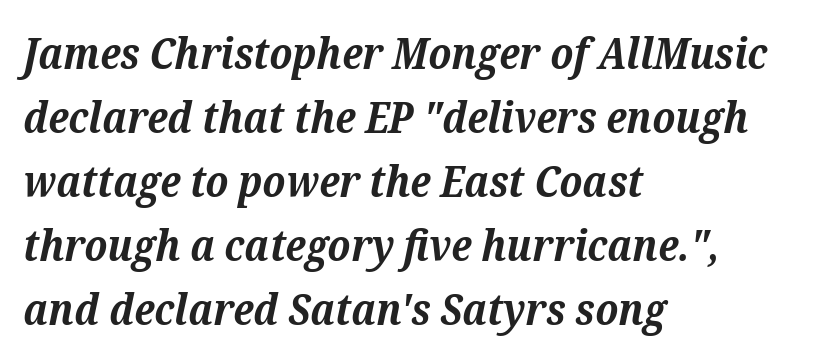
Q: Is the text bold? A: Yes.
Q: Is the text italic (slanted)? A: Yes, it leans right by about 12 degrees.
Q: Is the typeface a serif or a sans-serif typeface? A: Serif.
Q: Is the text underlined? A: No.
Q: How is the paragraph aligned? A: Left-aligned.
Q: Is the spacing between letters normal or unusually wide? A: Normal.
Q: Is the spacing between lines tight, normal or loose? A: Normal.
Q: Width (condensed, normal, or wide)? A: Normal.
Q: Stroke contrast? A: Medium.
Q: x-height? A: Medium.
Q: Monospaced? A: No.
